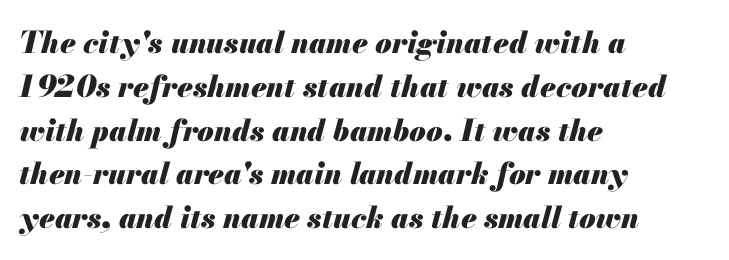
{"italic": "yes", "lean": "right", "slant_degrees": 13, "bold": "yes", "weight": "heavy", "width": "normal", "stroke_contrast": "medium", "x_height": "small", "monospaced": "no", "underline": "no", "align": "left", "line_spacing": "normal", "line_spacing_ratio": 1.46, "letter_spacing": "normal", "letter_spacing_em": 0.0, "glyph_px": 30}
